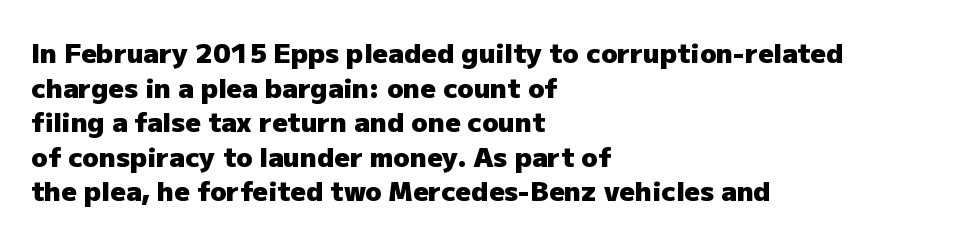
Q: Is the text bold? A: Yes.
Q: Is the text italic (slanted)? A: No, it is upright.
Q: Is the text underlined? A: No.
Q: How is the paragraph aligned? A: Left-aligned.
Q: Is the spacing between letters normal or unusually wide? A: Normal.
Q: Is the spacing between lines tight, normal or loose? A: Normal.
